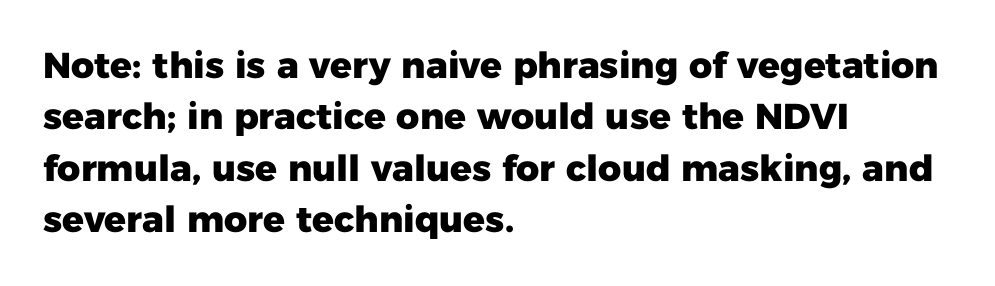
{"serif": "no", "italic": "no", "bold": "yes", "weight": "heavy", "width": "normal", "stroke_contrast": "low", "x_height": "medium", "monospaced": "no", "underline": "no", "align": "left", "line_spacing": "normal", "line_spacing_ratio": 1.43, "letter_spacing": "normal", "letter_spacing_em": 0.0, "glyph_px": 36}
